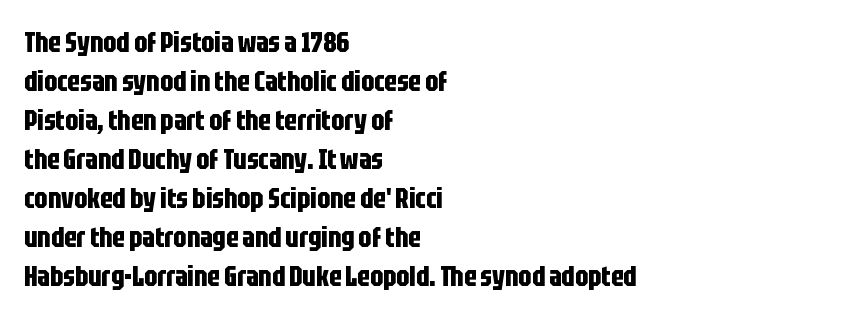
Q: Is the text bold? A: Yes.
Q: Is the text italic (slanted)? A: No, it is upright.
Q: Is the typeface a serif or a sans-serif typeface? A: Sans-serif.
Q: Is the text underlined? A: No.
Q: How is the paragraph aligned? A: Left-aligned.
Q: Is the spacing between letters normal or unusually wide? A: Normal.
Q: Is the spacing between lines tight, normal or loose? A: Normal.
Q: Width (condensed, normal, or wide)? A: Condensed.
Q: Stroke contrast? A: Low.
Q: x-height? A: Large.
Q: Monospaced? A: No.
